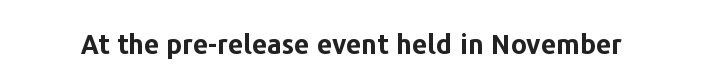
Q: Is the text bold? A: Yes.
Q: Is the text italic (slanted)? A: No, it is upright.
Q: Is the text underlined? A: No.
Q: Is the spacing between letters normal or unusually wide? A: Normal.
